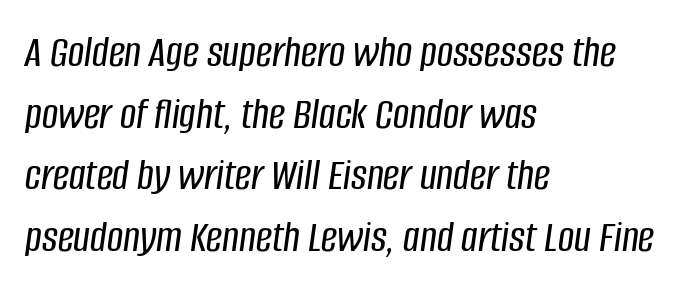
The image shows 45 px condensed type, italic (leaning right); set left-aligned, normal line spacing (1.37x), normal letter spacing, not underlined; low stroke contrast and a large x-height.
